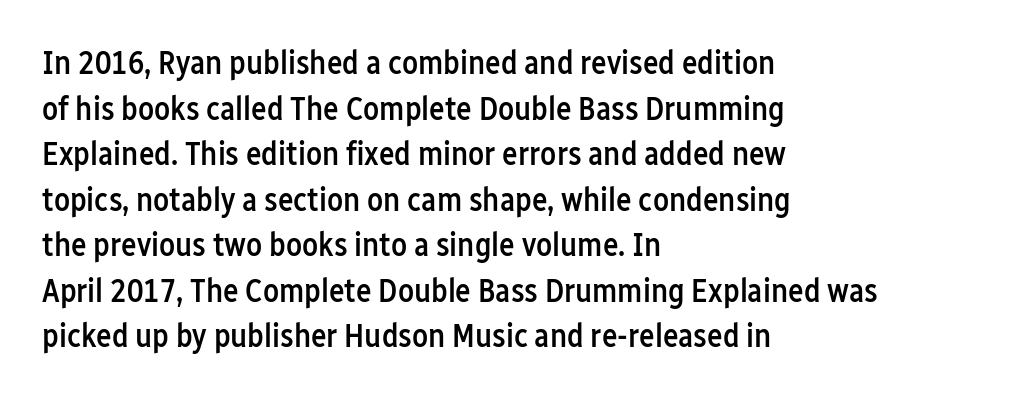
Q: Is the text bold? A: Semi-bold.
Q: Is the text italic (slanted)? A: No, it is upright.
Q: Is the typeface a serif or a sans-serif typeface? A: Sans-serif.
Q: Is the text underlined? A: No.
Q: How is the paragraph aligned? A: Left-aligned.
Q: Is the spacing between letters normal or unusually wide? A: Normal.
Q: Is the spacing between lines tight, normal or loose? A: Normal.
Q: Width (condensed, normal, or wide)? A: Condensed.
Q: Stroke contrast? A: Low.
Q: x-height? A: Medium.
Q: Monospaced? A: No.
